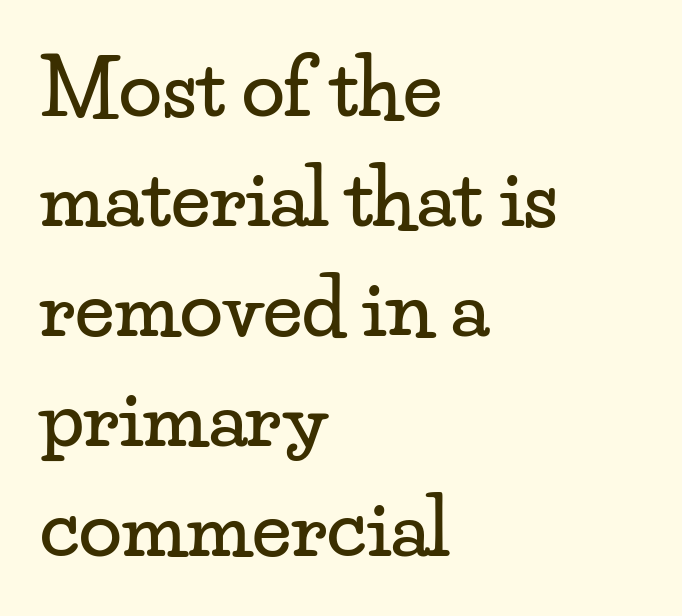
The image shows 78 px wide serif type, upright; set left-aligned, normal line spacing (1.41x), normal letter spacing, not underlined; low stroke contrast and a small x-height.
